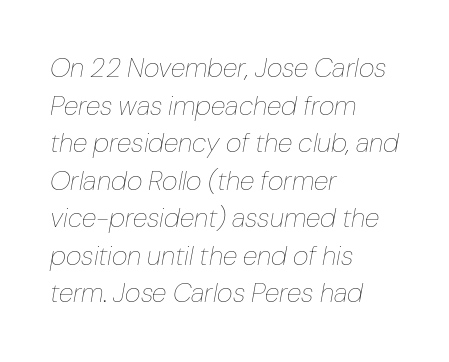
The image shows 27 px text type, italic (leaning right); set left-aligned, normal line spacing (1.39x), normal letter spacing, not underlined.
